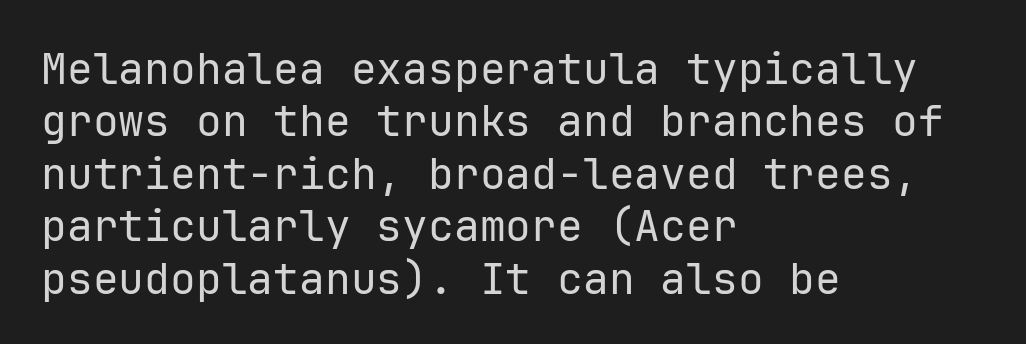
Q: Is the text bold? A: No.
Q: Is the text italic (slanted)? A: No, it is upright.
Q: Is the typeface a serif or a sans-serif typeface? A: Sans-serif.
Q: Is the text underlined? A: No.
Q: How is the paragraph aligned? A: Left-aligned.
Q: Is the spacing between letters normal or unusually wide? A: Normal.
Q: Width (condensed, normal, or wide)? A: Normal.
Q: Stroke contrast? A: Low.
Q: x-height? A: Medium.
Q: Monospaced? A: Yes.
